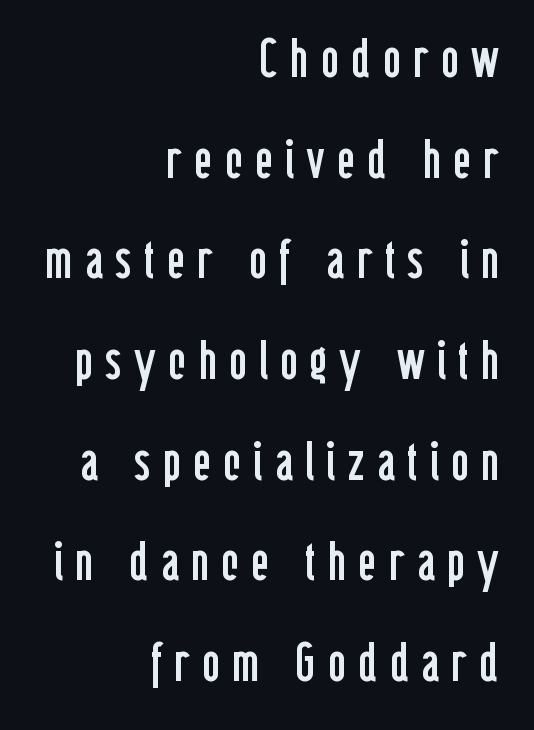
Q: Is the text bold? A: No.
Q: Is the text italic (slanted)? A: No, it is upright.
Q: Is the typeface a serif or a sans-serif typeface? A: Sans-serif.
Q: Is the text underlined? A: No.
Q: How is the paragraph aligned? A: Right-aligned.
Q: Is the spacing between letters normal or unusually wide? A: Unusually wide.
Q: Width (condensed, normal, or wide)? A: Condensed.
Q: Stroke contrast? A: Low.
Q: x-height? A: Medium.
Q: Monospaced? A: No.
